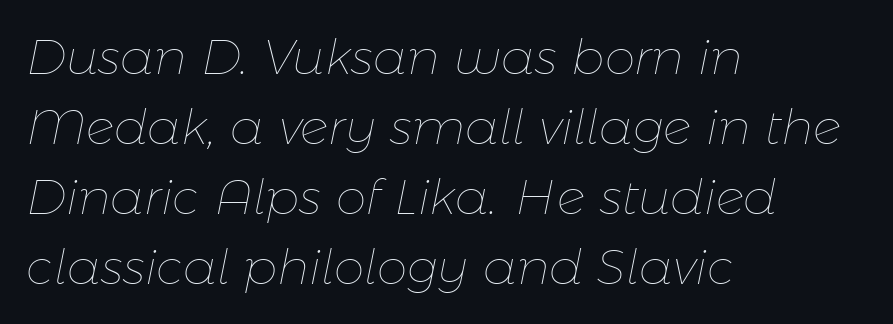
{"italic": "yes", "lean": "right", "slant_degrees": 11, "bold": "no", "weight": "thin", "width": "normal", "stroke_contrast": "low", "x_height": "medium", "monospaced": "no", "underline": "no", "align": "left", "line_spacing": "normal", "line_spacing_ratio": 1.43, "letter_spacing": "normal", "letter_spacing_em": 0.0, "glyph_px": 49}
